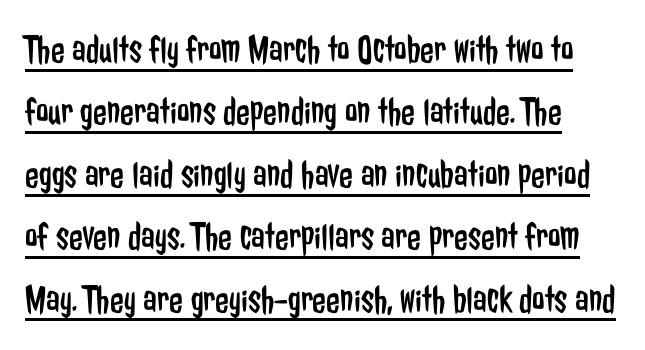
The image shows 40 px regular-weight, condensed sans-serif type, upright; set normal line spacing (1.56x), normal letter spacing, underlined; low stroke contrast and a medium x-height.
